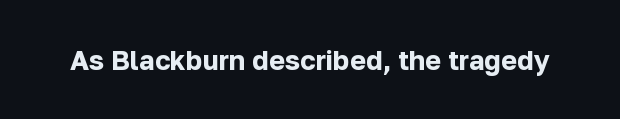
The image shows 27 px bold type, upright; set normal letter spacing, not underlined.
